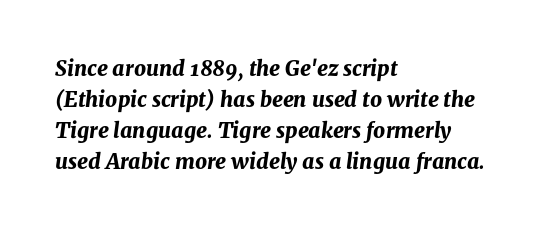
Q: Is the text bold? A: Yes.
Q: Is the text italic (slanted)? A: Yes, it leans right by about 8 degrees.
Q: Is the text underlined? A: No.
Q: How is the paragraph aligned? A: Left-aligned.
Q: Is the spacing between letters normal or unusually wide? A: Normal.
Q: Is the spacing between lines tight, normal or loose? A: Normal.
